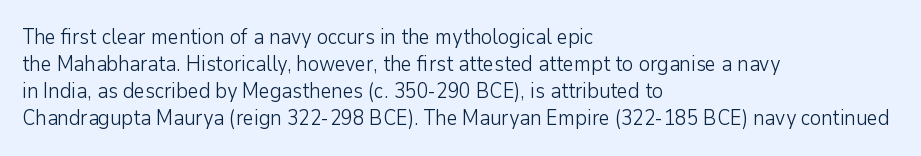
The passage shown is not underscored anywhere. Summary of vertical rhythm: regular, with standard interline spacing. The rag falls on the right side of this text block. Notice how the stems are strictly vertical — no italics here. Vertical stems look standard width or narrower in stroke.
